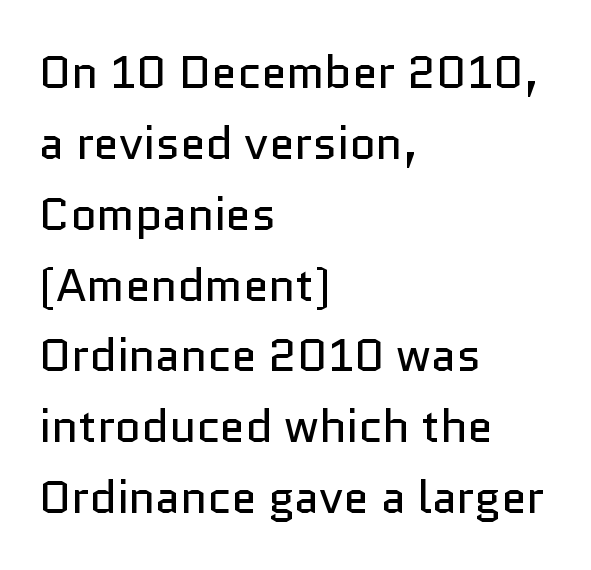
{"serif": "no", "italic": "no", "bold": "no", "weight": "regular", "width": "normal", "stroke_contrast": "low", "x_height": "medium", "monospaced": "no", "underline": "no", "align": "left", "line_spacing": "normal", "line_spacing_ratio": 1.54, "letter_spacing": "normal", "letter_spacing_em": 0.0, "glyph_px": 46}
